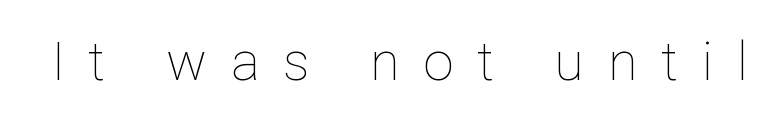
Q: Is the text bold? A: No.
Q: Is the text italic (slanted)? A: No, it is upright.
Q: Is the text underlined? A: No.
Q: Is the spacing between letters normal or unusually wide? A: Unusually wide.
Q: Width (condensed, normal, or wide)? A: Normal.
Q: Stroke contrast? A: Low.
Q: x-height? A: Medium.
Q: Monospaced? A: No.
